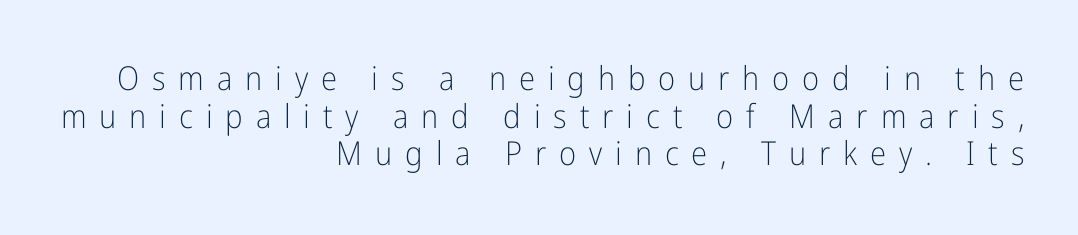
Q: Is the text bold? A: No.
Q: Is the text italic (slanted)? A: No, it is upright.
Q: Is the typeface a serif or a sans-serif typeface? A: Sans-serif.
Q: Is the text underlined? A: No.
Q: How is the paragraph aligned? A: Right-aligned.
Q: Is the spacing between letters normal or unusually wide? A: Unusually wide.
Q: Is the spacing between lines tight, normal or loose? A: Tight.
Q: Width (condensed, normal, or wide)? A: Condensed.
Q: Stroke contrast? A: Low.
Q: x-height? A: Medium.
Q: Monospaced? A: No.
